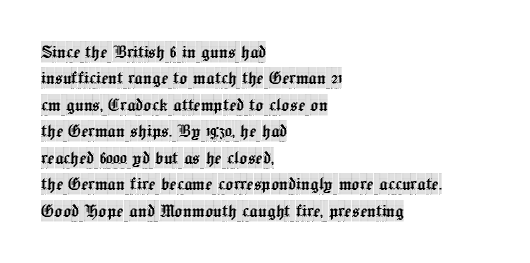
{"italic": "no", "underline": "no", "align": "left", "line_spacing": "normal", "line_spacing_ratio": 1.26, "letter_spacing": "normal", "letter_spacing_em": 0.0, "glyph_px": 21}
